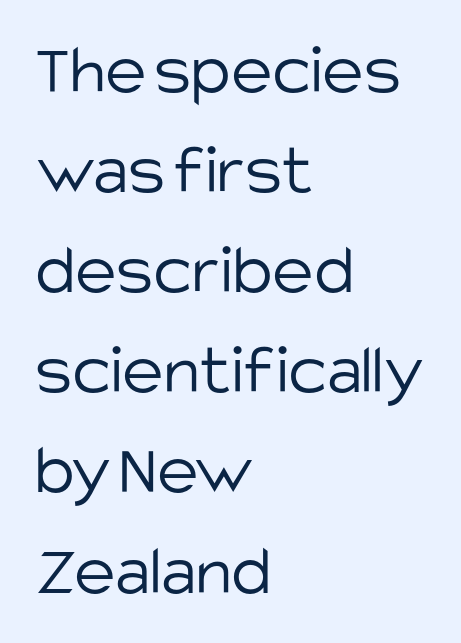
{"serif": "no", "italic": "no", "bold": "no", "weight": "light", "width": "normal", "stroke_contrast": "low", "x_height": "large", "monospaced": "no", "underline": "no", "align": "left", "line_spacing": "normal", "line_spacing_ratio": 1.41, "letter_spacing": "normal", "letter_spacing_em": 0.0, "glyph_px": 71}
